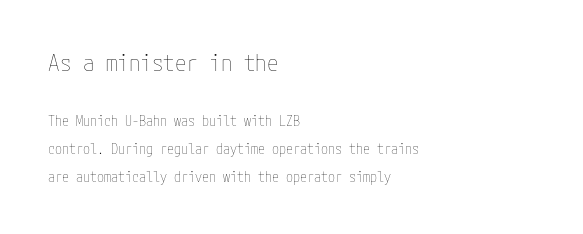
The image shows 23 px text type, upright; set left-aligned, loose line spacing (1.99x), normal letter spacing, not underlined; the first (top) block is 1.64x larger.
